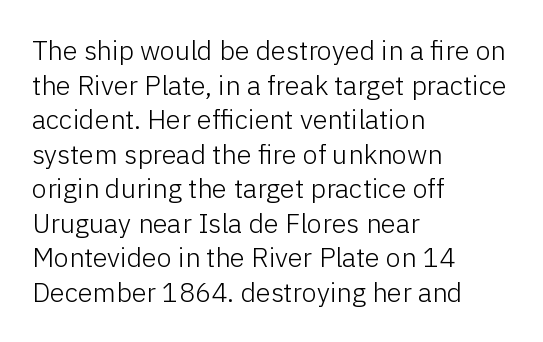
{"italic": "no", "bold": "no", "underline": "no", "align": "left", "line_spacing": "normal", "line_spacing_ratio": 1.28, "letter_spacing": "normal", "letter_spacing_em": 0.0, "glyph_px": 27}
